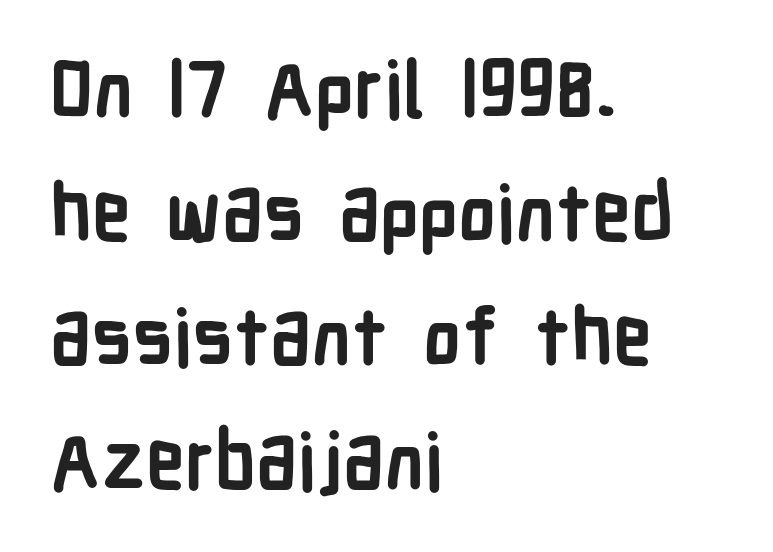
Q: Is the text bold? A: Yes.
Q: Is the text italic (slanted)? A: No, it is upright.
Q: Is the typeface a serif or a sans-serif typeface? A: Sans-serif.
Q: Is the text underlined? A: No.
Q: How is the paragraph aligned? A: Left-aligned.
Q: Is the spacing between letters normal or unusually wide? A: Normal.
Q: Is the spacing between lines tight, normal or loose? A: Normal.
Q: Width (condensed, normal, or wide)? A: Condensed.
Q: Stroke contrast? A: Low.
Q: x-height? A: Medium.
Q: Monospaced? A: No.
